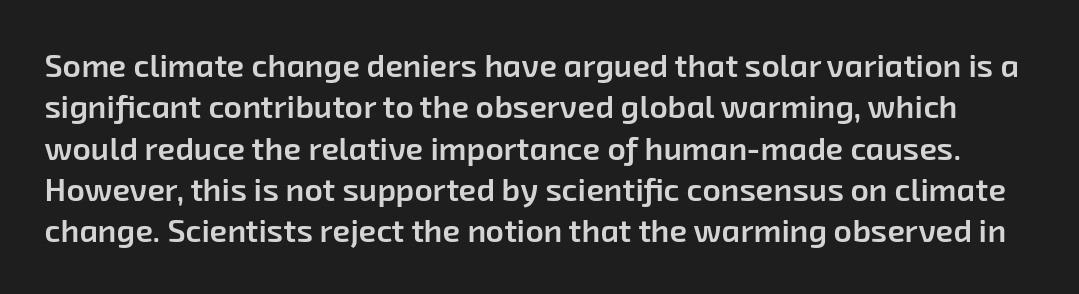
What weight is shown? A semibold, between regular and bold. Bare-footed words on every line. I'd call this a sans setting — the letters go barefoot. Between one letter and the next there's only the usual sliver of space.
